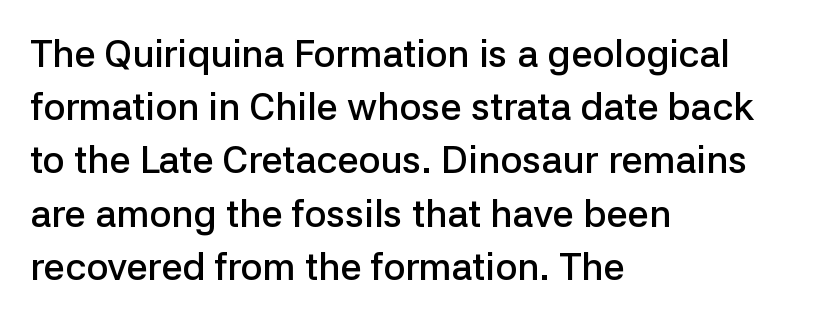
Q: Is the text bold? A: Semi-bold.
Q: Is the text italic (slanted)? A: No, it is upright.
Q: Is the typeface a serif or a sans-serif typeface? A: Sans-serif.
Q: Is the text underlined? A: No.
Q: How is the paragraph aligned? A: Left-aligned.
Q: Is the spacing between letters normal or unusually wide? A: Normal.
Q: Is the spacing between lines tight, normal or loose? A: Normal.
Q: Width (condensed, normal, or wide)? A: Normal.
Q: Stroke contrast? A: Low.
Q: x-height? A: Medium.
Q: Monospaced? A: No.
